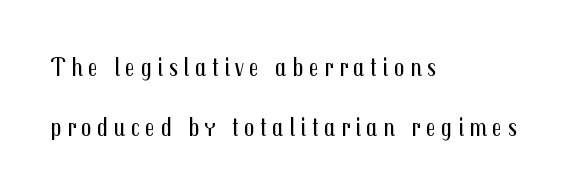
The strokes are not fattened; the text isn't bold. Descender tails drop into unmarked territory. Is there any slant? The stems are plumb. In CSS terms this would be text-align: left. What stands out about the letter spacing? Its width — letters are far apart. Summary of vertical rhythm: relaxed, with wide interline spacing.
